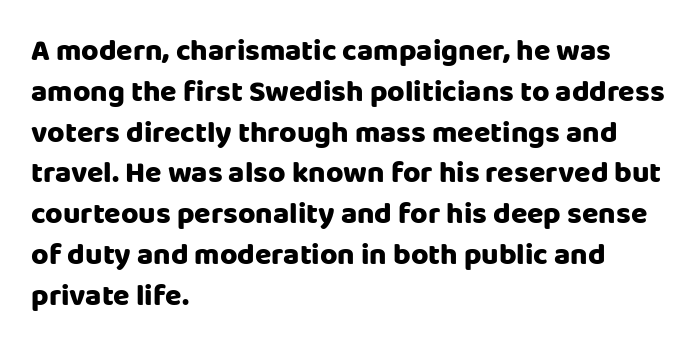
The image shows 30 px sans-serif type, upright; set left-aligned, normal line spacing (1.36x), normal letter spacing, not underlined; low stroke contrast and a large x-height.
